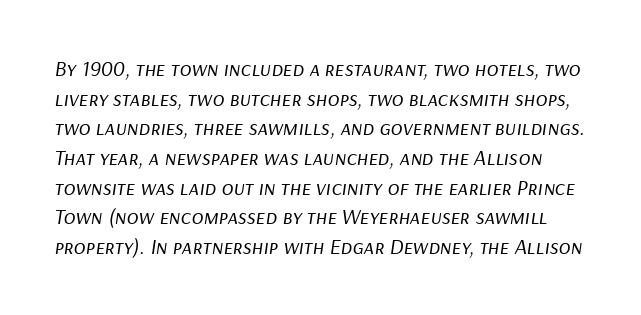
The image shows 22 px text type, italic (leaning right); set normal line spacing (1.35x), normal letter spacing, not underlined.
